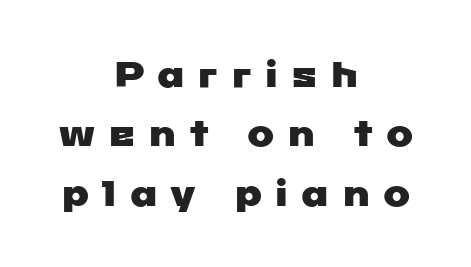
The image shows 36 px wide sans-serif type; set centered, normal line spacing (1.65x), unusually wide letter spacing (+0.34 em), not underlined; low stroke contrast and a medium x-height.
